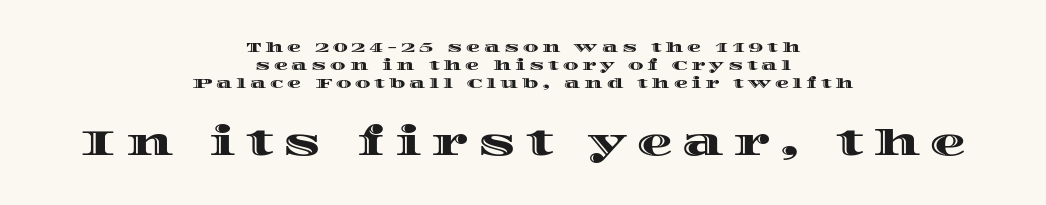
Q: Is the text italic (slanted)? A: No, it is upright.
Q: Is the text underlined? A: No.
Q: How is the paragraph aligned? A: Centered.
Q: Is the spacing between letters normal or unusually wide? A: Unusually wide.
Q: Is the spacing between lines tight, normal or loose? A: Normal.
Q: Which block of text is set in a larger size, the first (top) or the second (bottom)? A: The second (bottom) one.
Q: Width (condensed, normal, or wide)? A: Wide.
Q: x-height? A: Large.
Q: Monospaced? A: No.
